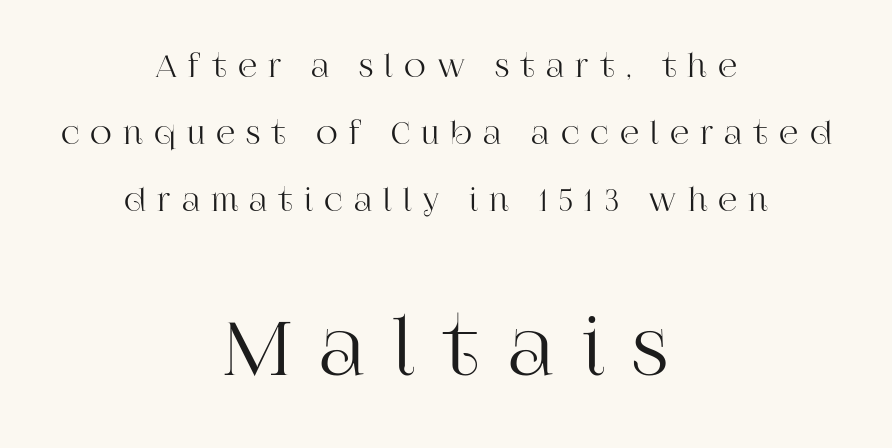
Q: Is the text italic (slanted)? A: No, it is upright.
Q: Is the typeface a serif or a sans-serif typeface? A: Serif.
Q: Is the text underlined? A: No.
Q: How is the paragraph aligned? A: Centered.
Q: Is the spacing between letters normal or unusually wide? A: Unusually wide.
Q: Is the spacing between lines tight, normal or loose? A: Loose.
Q: Which block of text is set in a larger size, the first (top) or the second (bottom)? A: The second (bottom) one.
Q: Width (condensed, normal, or wide)? A: Normal.
Q: Stroke contrast? A: High.
Q: x-height? A: Large.
Q: Monospaced? A: No.
